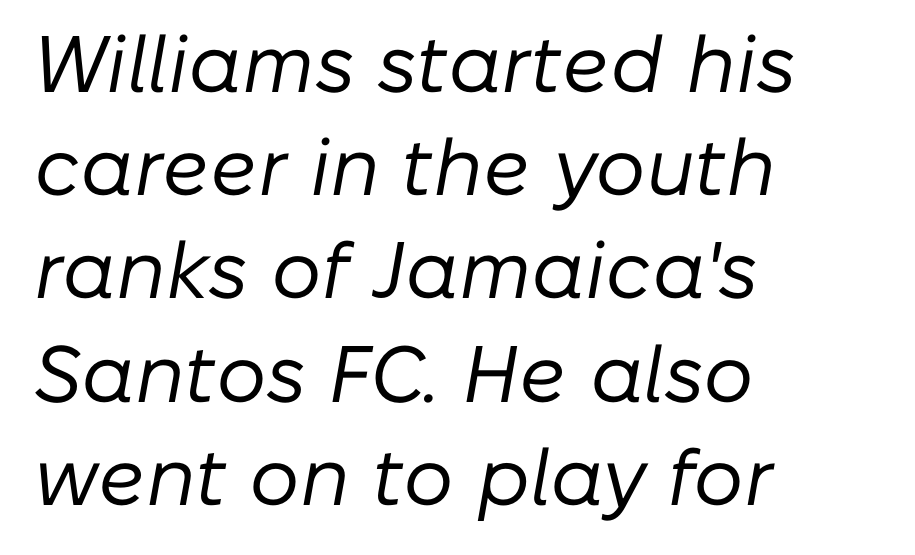
You could call the tracking neutral — neither tight nor loose. Anything drawn beneath the words? Only blank space. Vertically, the passage feels balanced, rows spaced as you'd expect. The whole block is typeset with a tilt. Alignment: flush left. The letterforms sit at book weight or below.
